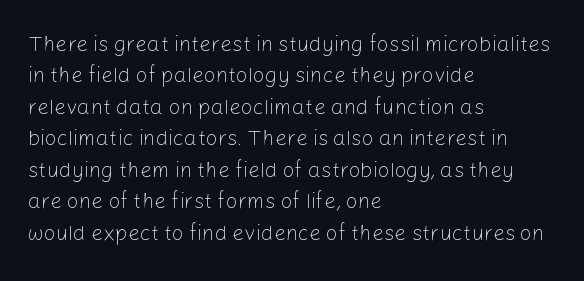
{"italic": "no", "bold": "no", "underline": "no", "align": "left", "line_spacing": "normal", "line_spacing_ratio": 1.5, "letter_spacing": "normal", "letter_spacing_em": 0.0, "glyph_px": 21}
